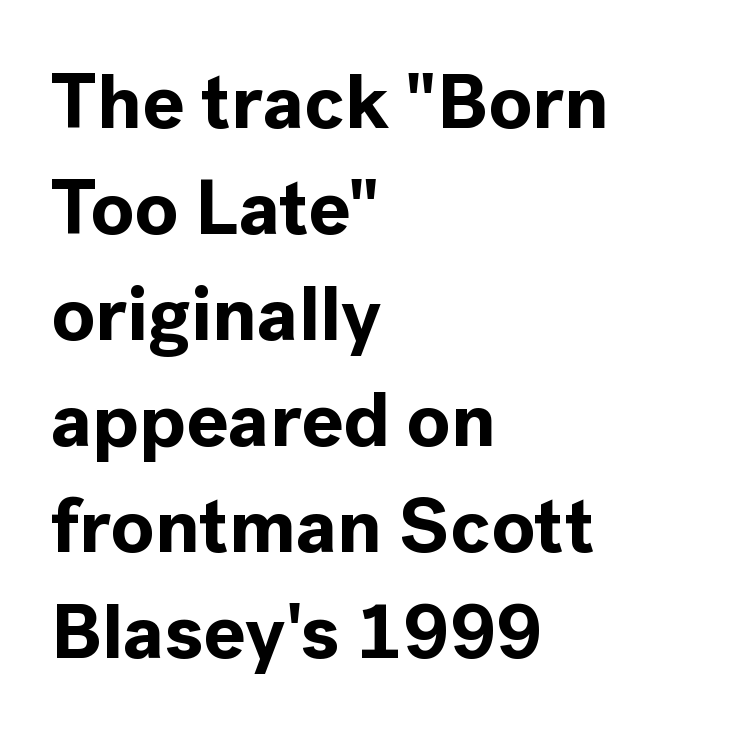
Q: Is the text bold? A: Yes.
Q: Is the text italic (slanted)? A: No, it is upright.
Q: Is the typeface a serif or a sans-serif typeface? A: Sans-serif.
Q: Is the text underlined? A: No.
Q: How is the paragraph aligned? A: Left-aligned.
Q: Is the spacing between letters normal or unusually wide? A: Normal.
Q: Is the spacing between lines tight, normal or loose? A: Normal.
Q: Width (condensed, normal, or wide)? A: Normal.
Q: x-height? A: Medium.
Q: Monospaced? A: No.
